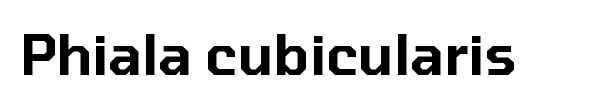
Is this a fixed-width face? No — the glyphs have proportional, varying widths. Font category for this specimen: sans-serif. Descenders are the only things crossing below the line. Ordinary non-slanted type is in use.
